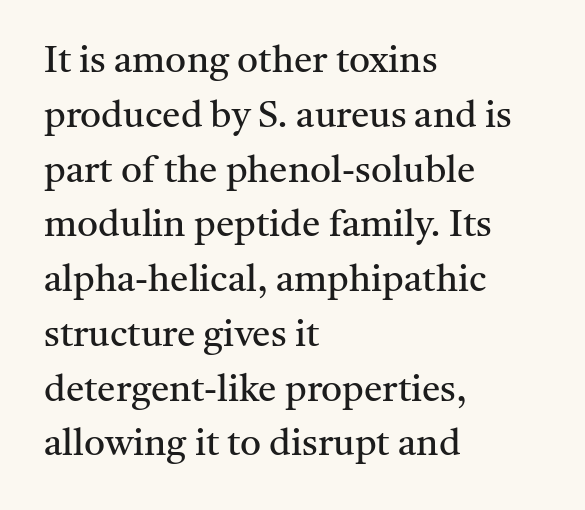
Q: Is the text bold? A: No.
Q: Is the text italic (slanted)? A: No, it is upright.
Q: Is the typeface a serif or a sans-serif typeface? A: Serif.
Q: Is the text underlined? A: No.
Q: How is the paragraph aligned? A: Left-aligned.
Q: Is the spacing between letters normal or unusually wide? A: Normal.
Q: Is the spacing between lines tight, normal or loose? A: Normal.
Q: Width (condensed, normal, or wide)? A: Normal.
Q: Stroke contrast? A: Medium.
Q: x-height? A: Medium.
Q: Monospaced? A: No.
